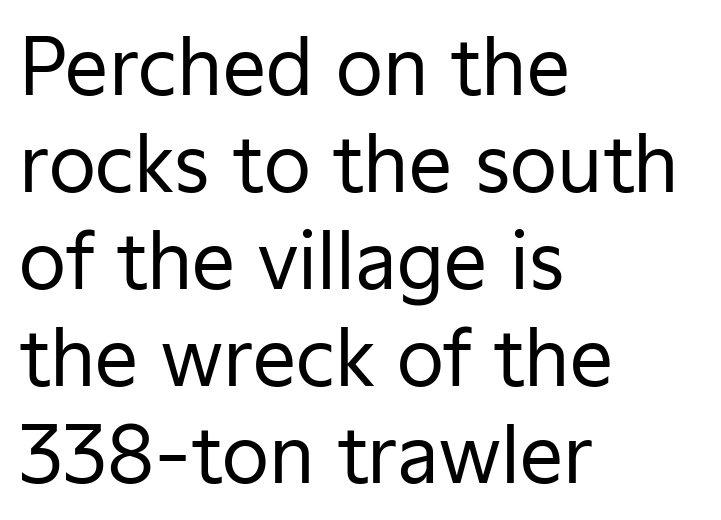
Q: Is the text bold? A: No.
Q: Is the text italic (slanted)? A: No, it is upright.
Q: Is the typeface a serif or a sans-serif typeface? A: Sans-serif.
Q: Is the text underlined? A: No.
Q: How is the paragraph aligned? A: Left-aligned.
Q: Is the spacing between letters normal or unusually wide? A: Normal.
Q: Is the spacing between lines tight, normal or loose? A: Normal.
Q: Width (condensed, normal, or wide)? A: Normal.
Q: Stroke contrast? A: Low.
Q: x-height? A: Medium.
Q: Monospaced? A: No.
